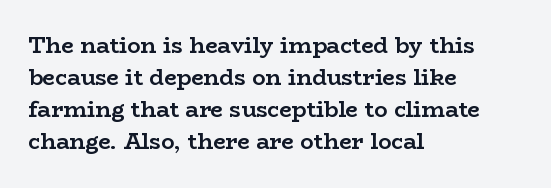
{"italic": "no", "bold": "yes", "underline": "no", "align": "left", "line_spacing": "normal", "line_spacing_ratio": 1.46, "letter_spacing": "normal", "letter_spacing_em": 0.0, "glyph_px": 22}
